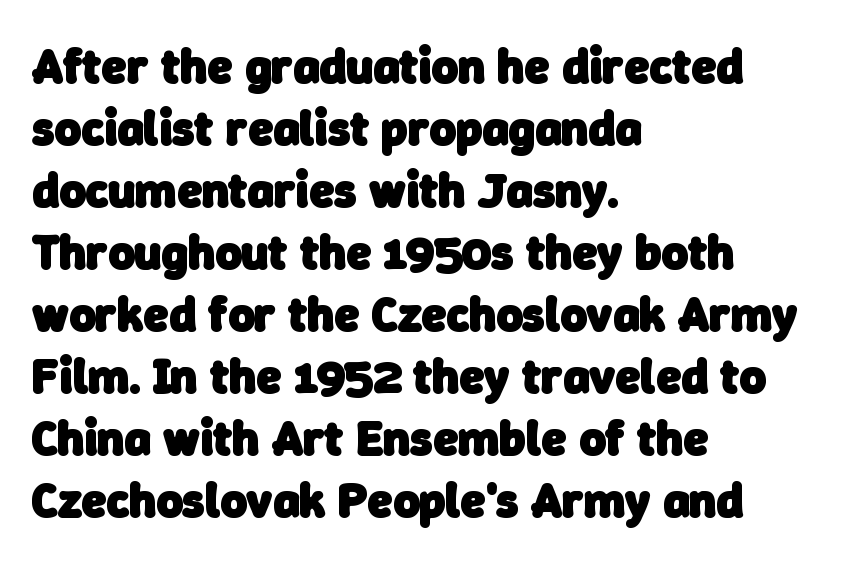
{"serif": "no", "bold": "yes", "weight": "heavy", "width": "normal", "stroke_contrast": "low", "x_height": "medium", "monospaced": "no", "underline": "no", "align": "left", "line_spacing_ratio": 1.24, "letter_spacing": "normal", "letter_spacing_em": 0.0, "glyph_px": 50}
